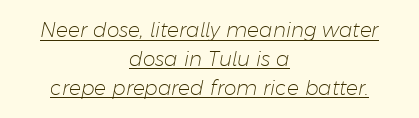
Q: Is the text bold? A: No.
Q: Is the text italic (slanted)? A: Yes, it leans right by about 11 degrees.
Q: Is the text underlined? A: Yes.
Q: How is the paragraph aligned? A: Centered.
Q: Is the spacing between letters normal or unusually wide? A: Normal.
Q: Is the spacing between lines tight, normal or loose? A: Normal.
